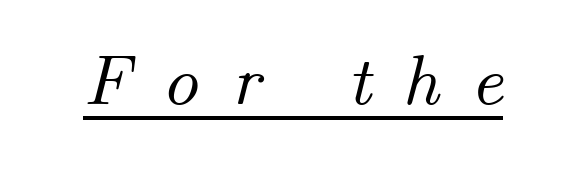
The image shows 72 px text type, italic (leaning right); set unusually wide letter spacing (+0.43 em), underlined; medium stroke contrast and a small x-height.
